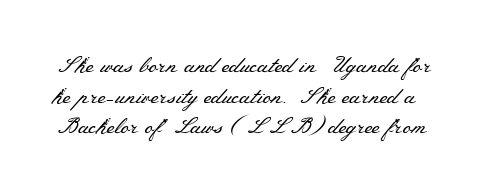
Is the type heavy? It reads as light-to-regular instead. Descender tails drop into unmarked territory. Evenly set lines give the paragraph a standard silhouette.
